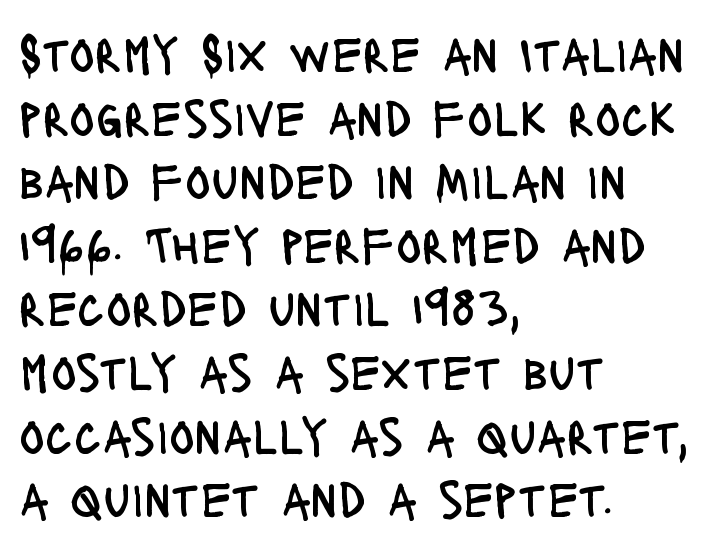
{"serif": "no", "italic": "no", "bold": "no", "weight": "regular", "width": "condensed", "stroke_contrast": "low", "x_height": "large", "monospaced": "no", "underline": "no", "align": "left", "line_spacing_ratio": 1.2, "letter_spacing": "normal", "letter_spacing_em": 0.0, "glyph_px": 53}
